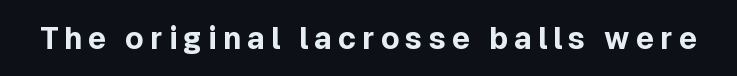
The image shows 30 px bold sans-serif type, upright; set unusually wide letter spacing (+0.2 em), not underlined; a medium x-height.
